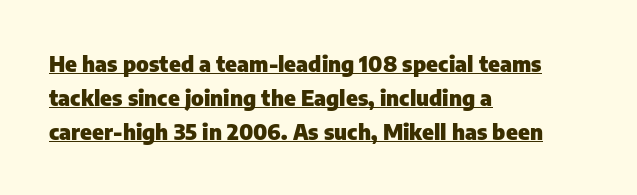
Q: Is the text bold? A: Yes.
Q: Is the text italic (slanted)? A: No, it is upright.
Q: Is the text underlined? A: Yes.
Q: How is the paragraph aligned? A: Left-aligned.
Q: Is the spacing between letters normal or unusually wide? A: Normal.
Q: Is the spacing between lines tight, normal or loose? A: Normal.
